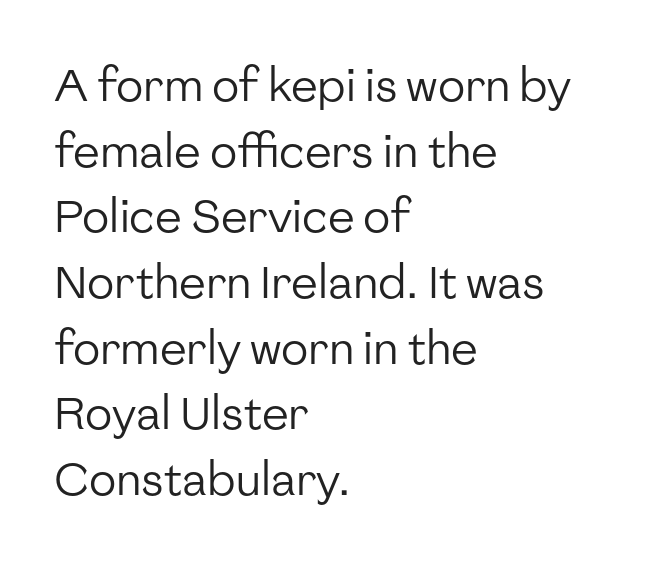
Quick note: not italic, upright. Letters have the restrained weight of plain body copy at most. These lines sit exactly where default settings would place them. A bare baseline throughout the passage.
